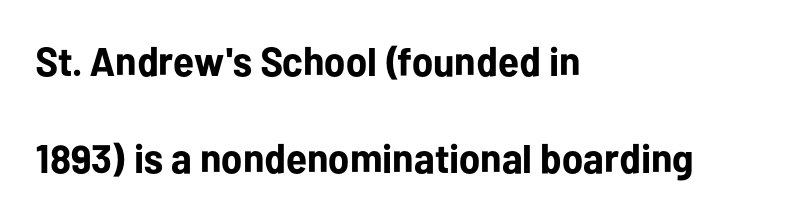
{"serif": "no", "italic": "no", "bold": "yes", "weight": "bold", "width": "normal", "stroke_contrast": "low", "x_height": "medium", "monospaced": "no", "underline": "no", "align": "left", "line_spacing": "loose", "line_spacing_ratio": 2.42, "letter_spacing": "normal", "letter_spacing_em": 0.0, "glyph_px": 40}
